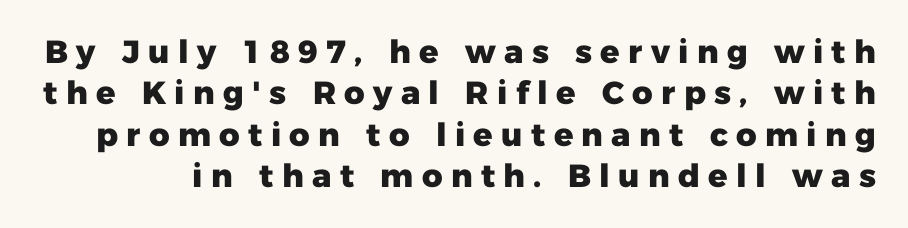
Q: Is the text bold? A: Yes.
Q: Is the text italic (slanted)? A: No, it is upright.
Q: Is the typeface a serif or a sans-serif typeface? A: Sans-serif.
Q: Is the text underlined? A: No.
Q: Is the spacing between letters normal or unusually wide? A: Unusually wide.
Q: Is the spacing between lines tight, normal or loose? A: Normal.
Q: Width (condensed, normal, or wide)? A: Normal.
Q: Stroke contrast? A: Low.
Q: x-height? A: Medium.
Q: Monospaced? A: No.
